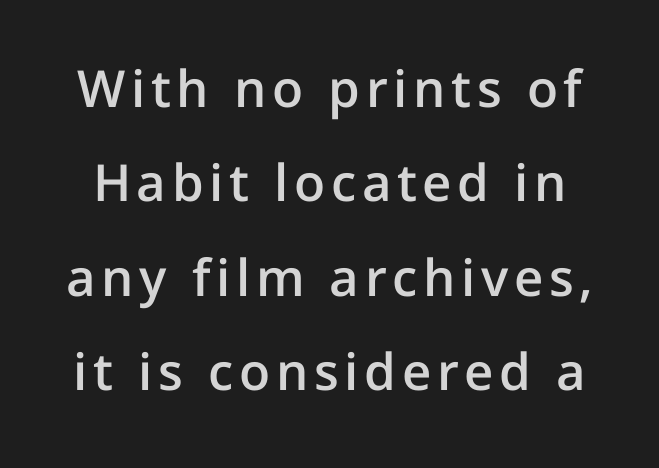
Typographic density is moderately raised because the face is semibold. Nope, not italic — everything's standing straight. Rule under the text: the space is simply empty. You could not count columns in this text — the font is proportionally spaced. Check where the strokes stop: nothing finishes them off — pure sans.
